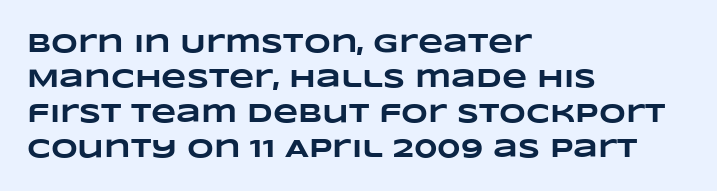
{"bold": "yes", "underline": "no", "align": "left", "line_spacing": "normal", "line_spacing_ratio": 1.35, "letter_spacing": "normal", "letter_spacing_em": 0.0, "glyph_px": 26}
